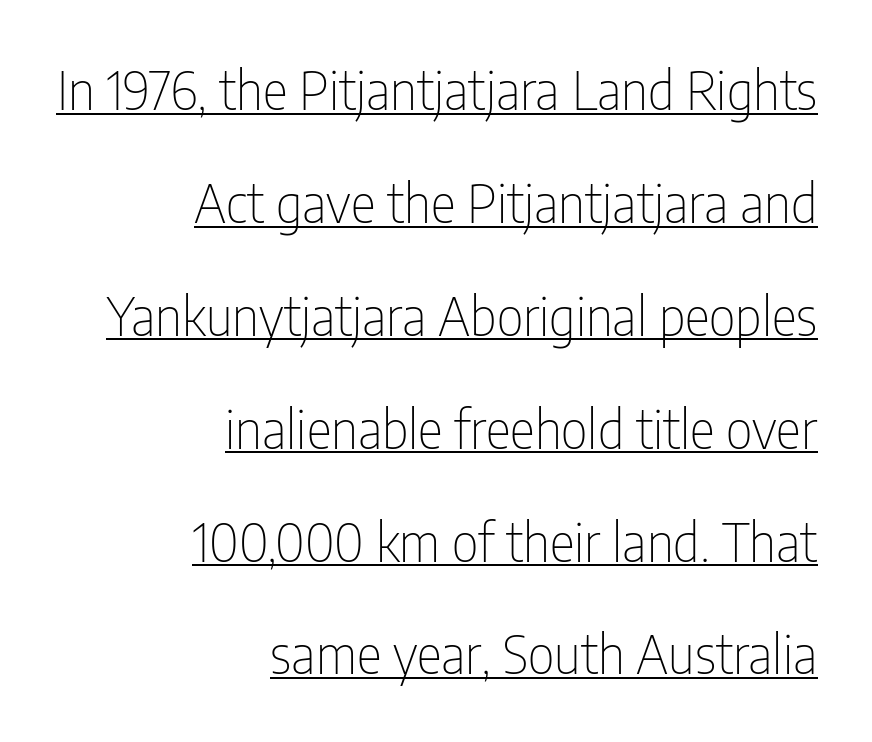
Q: Is the text bold? A: No.
Q: Is the text italic (slanted)? A: No, it is upright.
Q: Is the typeface a serif or a sans-serif typeface? A: Sans-serif.
Q: Is the text underlined? A: Yes.
Q: How is the paragraph aligned? A: Right-aligned.
Q: Is the spacing between letters normal or unusually wide? A: Normal.
Q: Is the spacing between lines tight, normal or loose? A: Loose.
Q: Width (condensed, normal, or wide)? A: Condensed.
Q: Stroke contrast? A: Low.
Q: x-height? A: Medium.
Q: Monospaced? A: No.
